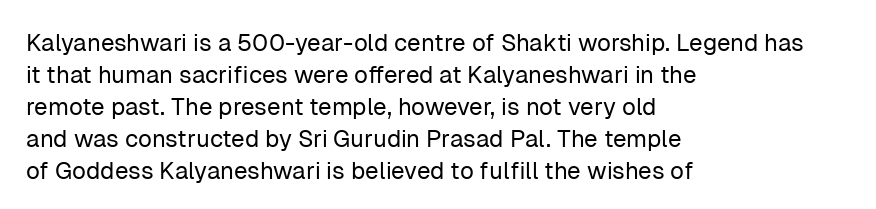
The image shows 24 px text type, upright; set left-aligned, normal line spacing (1.33x), normal letter spacing, not underlined.
